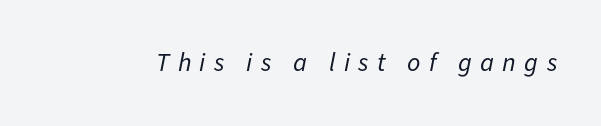
{"italic": "yes", "lean": "right", "slant_degrees": 11, "bold": "no", "underline": "no", "letter_spacing": "wide", "letter_spacing_em": 0.32, "glyph_px": 26}
